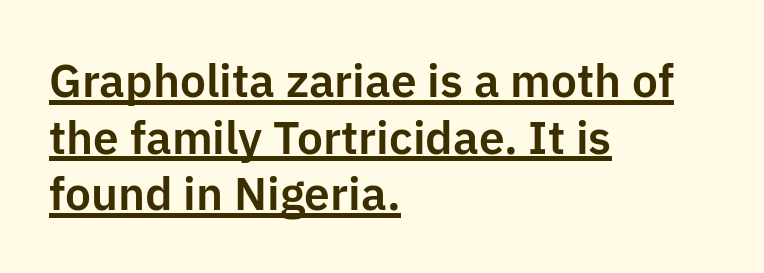
The image shows 46 px sans-serif type, upright; set left-aligned, line spacing 1.23x, normal letter spacing, underlined; low stroke contrast and a medium x-height.
